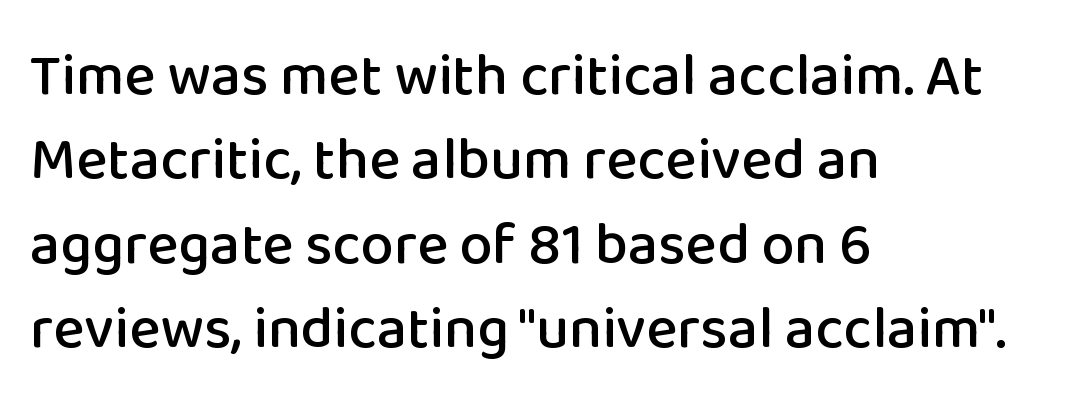
{"serif": "no", "italic": "no", "width": "normal", "stroke_contrast": "low", "x_height": "medium", "monospaced": "no", "underline": "no", "align": "left", "line_spacing": "normal", "line_spacing_ratio": 1.43, "letter_spacing": "normal", "letter_spacing_em": 0.0, "glyph_px": 59}
